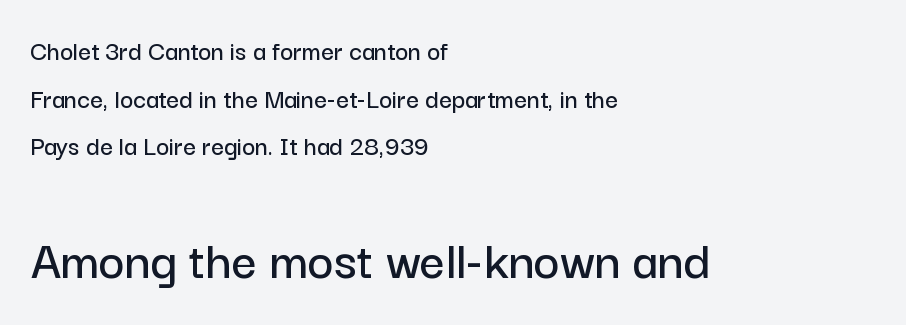
{"serif": "no", "italic": "no", "width": "normal", "stroke_contrast": "low", "x_height": "medium", "monospaced": "no", "underline": "no", "align": "left", "line_spacing": "normal", "line_spacing_ratio": 1.7, "letter_spacing": "normal", "letter_spacing_em": 0.0, "larger_block": "second", "size_ratio": 2.0, "glyph_px": 56}
